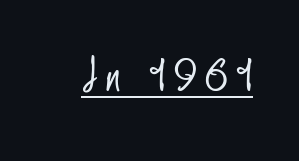
{"serif": "no", "width": "condensed", "stroke_contrast": "low", "x_height": "small", "monospaced": "no", "underline": "yes", "letter_spacing": "wide", "letter_spacing_em": 0.2, "glyph_px": 42}
